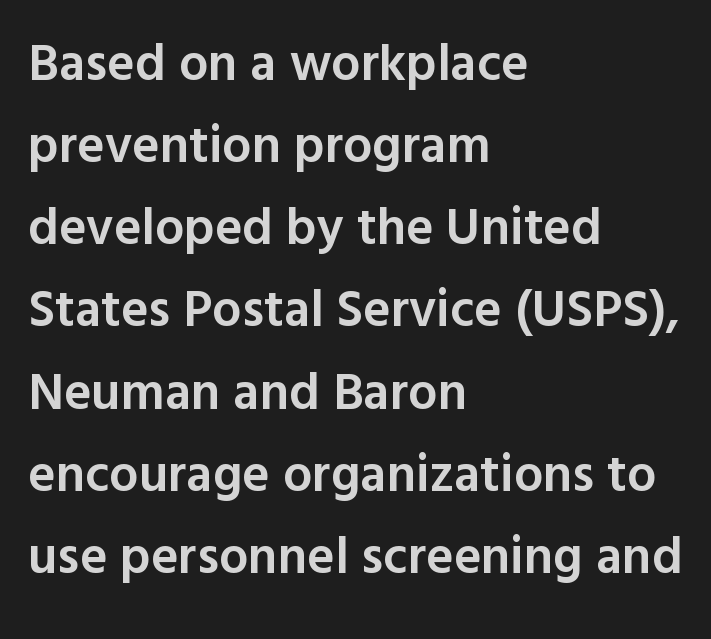
{"serif": "no", "italic": "no", "bold": "semi", "weight": "semibold", "width": "normal", "x_height": "medium", "monospaced": "no", "underline": "no", "align": "left", "line_spacing": "normal", "line_spacing_ratio": 1.58, "letter_spacing": "normal", "letter_spacing_em": 0.0, "glyph_px": 52}
